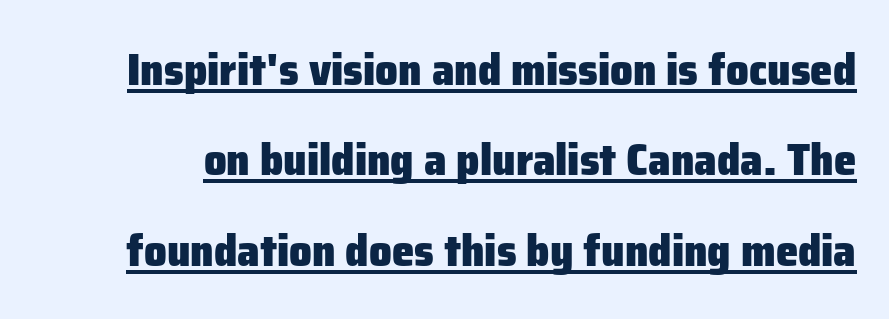
The image shows 45 px heavy sans-serif type, upright; set loose line spacing (2.01x), normal letter spacing, underlined; low stroke contrast and a medium x-height.
